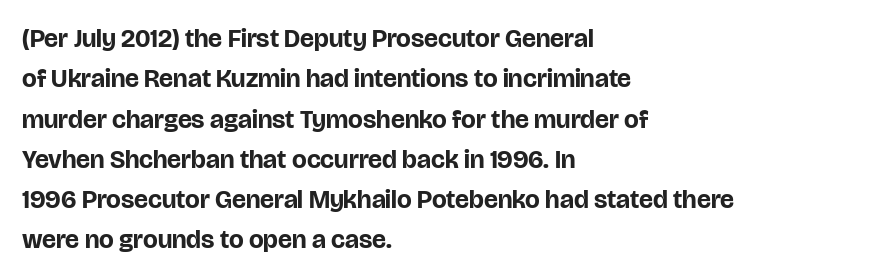
The image shows 26 px bold type, upright; set left-aligned, normal line spacing (1.55x), normal letter spacing, not underlined.
